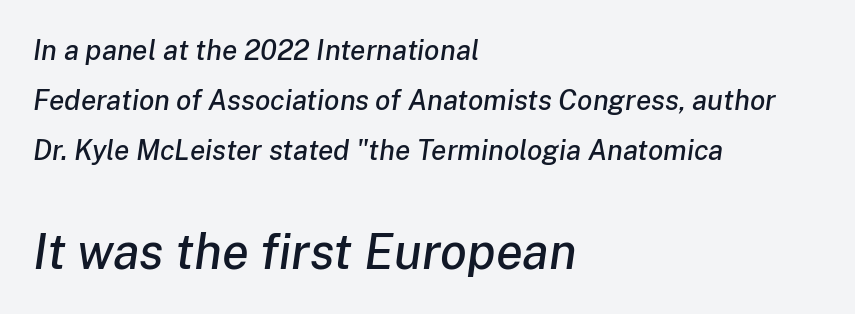
The image shows 49 px text type, italic (leaning right); set left-aligned, line spacing 1.78x, normal letter spacing, not underlined; the second (bottom) block is 1.75x larger; low stroke contrast and a medium x-height.
